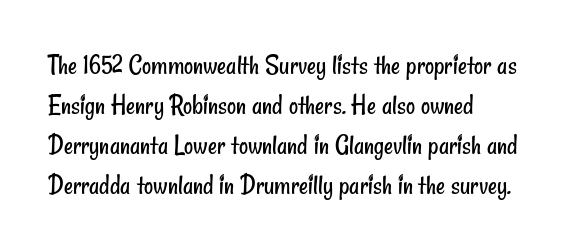
{"serif": "no", "bold": "no", "weight": "regular", "width": "condensed", "stroke_contrast": "low", "x_height": "small", "monospaced": "no", "underline": "no", "align": "left", "line_spacing": "normal", "line_spacing_ratio": 1.43, "letter_spacing": "normal", "letter_spacing_em": 0.0, "glyph_px": 28}
